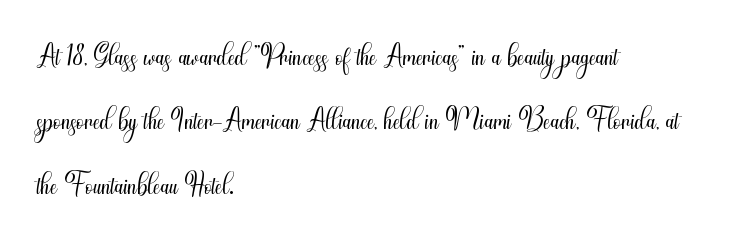
These lines are composed in type without serifs. Compared with typical paragraphs, the rows here are spaced about the same. This sample has the flowing, uneven cadence of proportional lettering. Is this a heavy cut? Hardly; it is regular or lighter. The compositor pushed each line to the left boundary.
